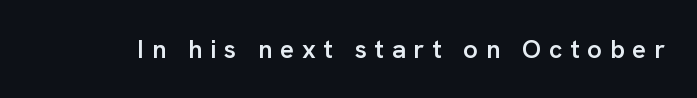
The face used here is a semibold: visibly heavier than regular, lighter than bold. The horizontal fit of the characters is loose and conspicuously gappy. Check under the words: just untouched page. Vertical strokes here are truly vertical.
